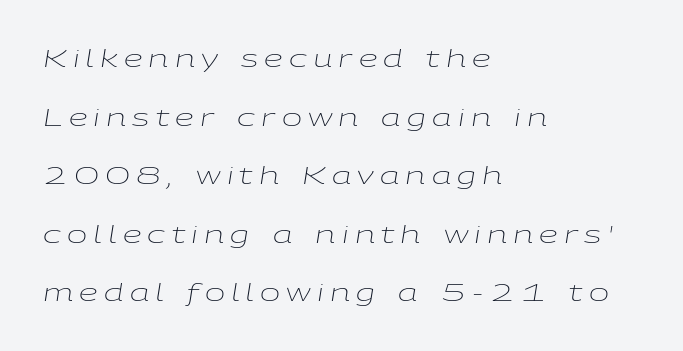
{"italic": "yes", "lean": "right", "slant_degrees": 9, "bold": "no", "underline": "no", "align": "left", "line_spacing": "loose", "line_spacing_ratio": 2.44, "letter_spacing": "wide", "letter_spacing_em": 0.26, "glyph_px": 24}
